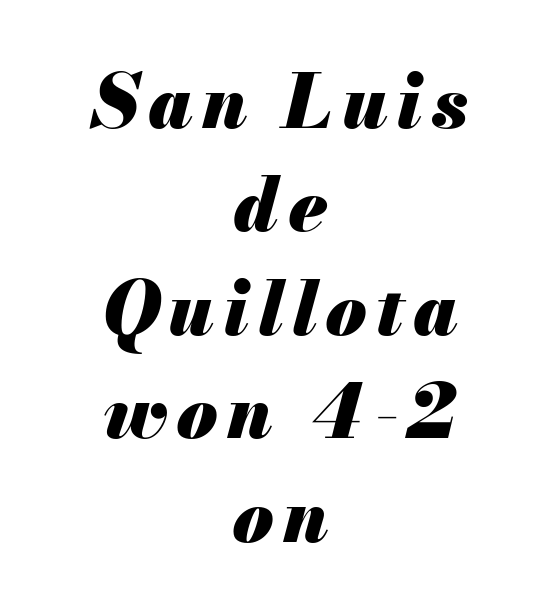
The passage shown stacks its lines at a standard gap. The text carries the slant typical of an italic or oblique font. Teacher's note: observe the equal gaps on both sides — that is centered alignment. This is heavy type, rendered in bold. A typesetter would call this proportional, since set widths differ per character.
